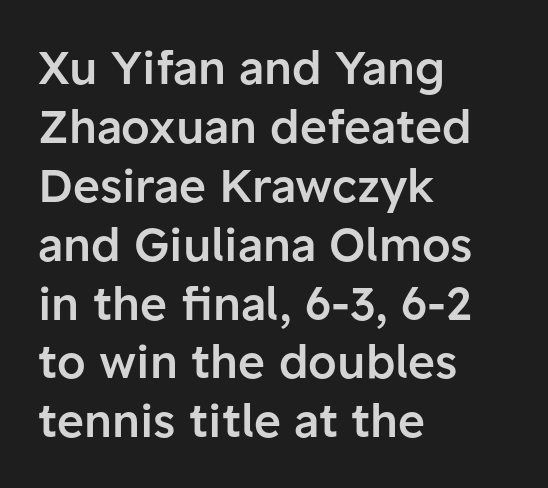
{"serif": "no", "italic": "no", "bold": "semi", "weight": "semibold", "width": "normal", "stroke_contrast": "low", "x_height": "medium", "monospaced": "no", "underline": "no", "align": "left", "line_spacing": "normal", "line_spacing_ratio": 1.28, "letter_spacing": "normal", "letter_spacing_em": 0.0, "glyph_px": 46}
